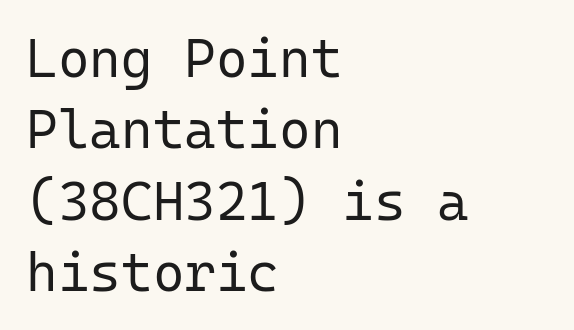
The image shows 54 px regular-weight sans-serif type, upright, monospaced; set left-aligned, normal line spacing (1.32x), normal letter spacing, not underlined; low stroke contrast and a medium x-height.
